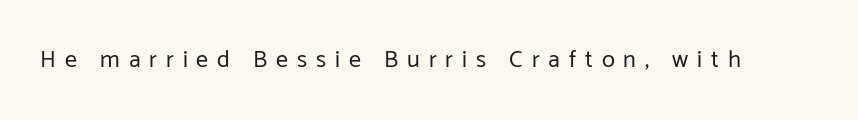
The image shows 24 px text type, upright; set unusually wide letter spacing (+0.37 em), not underlined.
